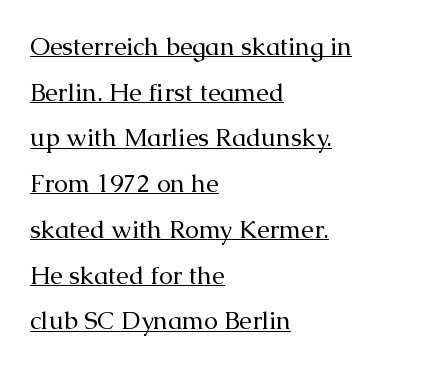
Notice how the passage keeps a crisp vertical edge on the left only. The cut favours lightness, reaching ordinary text weight at its darkest. Style check: upright. Glyph-to-glyph distance matches everyday printed text. This is underlined copy, the kind a proofreader might mark for attention.
